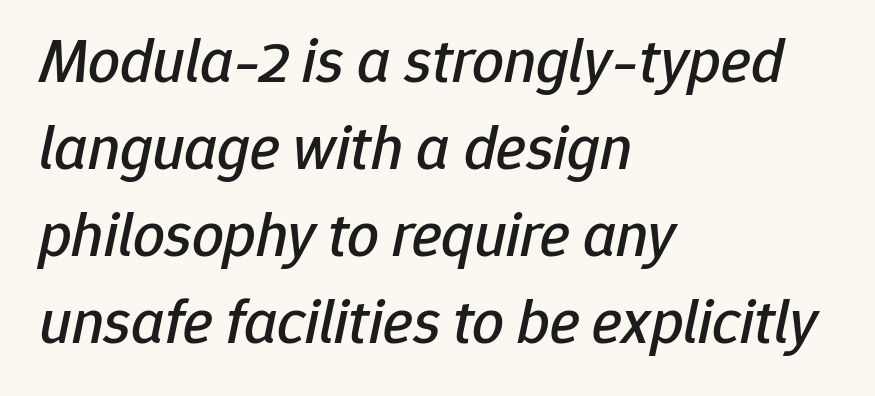
{"italic": "yes", "lean": "right", "slant_degrees": 12, "width": "normal", "stroke_contrast": "low", "x_height": "medium", "monospaced": "no", "underline": "no", "align": "left", "line_spacing": "normal", "line_spacing_ratio": 1.38, "letter_spacing": "normal", "letter_spacing_em": 0.0, "glyph_px": 63}
